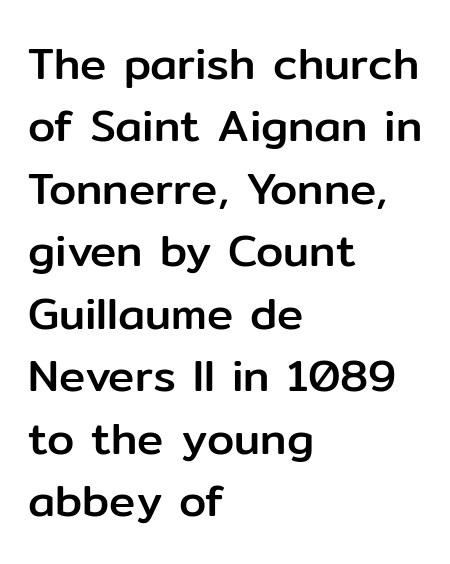
{"serif": "no", "italic": "no", "width": "normal", "stroke_contrast": "low", "x_height": "medium", "monospaced": "no", "underline": "no", "align": "left", "line_spacing": "normal", "line_spacing_ratio": 1.42, "letter_spacing": "normal", "letter_spacing_em": 0.0, "glyph_px": 44}
